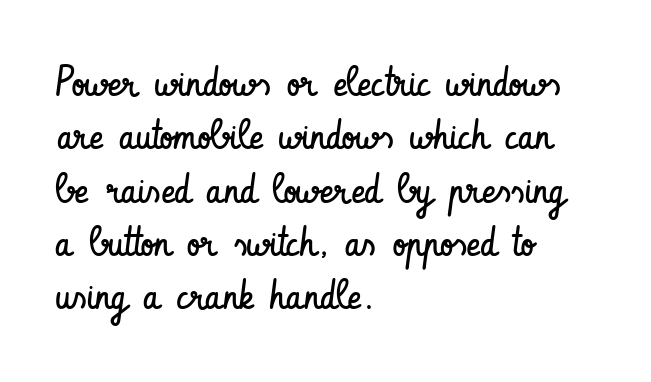
Notice how the passage keeps a crisp vertical edge on the left only. Line spacing here is normal. Standard letterfit; no display-style spreading of the glyphs. These lines are rendered in a variable-pitch font. The axis of the letterforms is exactly vertical.
